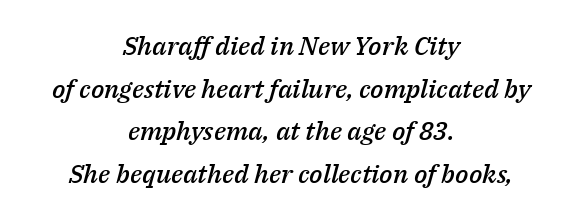
The image shows 26 px text type, italic (leaning right); set centered, normal line spacing (1.64x), normal letter spacing, not underlined.
